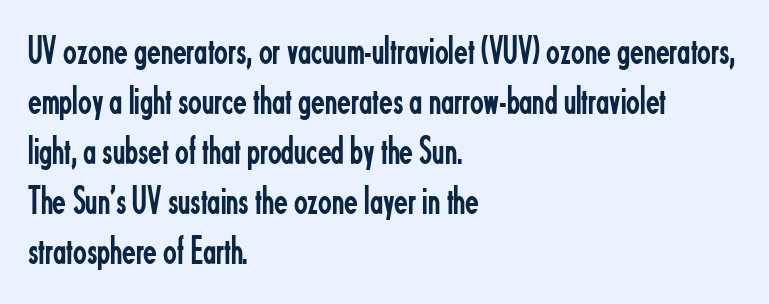
Q: Is the text bold? A: No.
Q: Is the text italic (slanted)? A: No, it is upright.
Q: Is the typeface a serif or a sans-serif typeface? A: Sans-serif.
Q: Is the text underlined? A: No.
Q: How is the paragraph aligned? A: Left-aligned.
Q: Is the spacing between letters normal or unusually wide? A: Normal.
Q: Is the spacing between lines tight, normal or loose? A: Normal.
Q: Width (condensed, normal, or wide)? A: Condensed.
Q: Stroke contrast? A: Low.
Q: x-height? A: Small.
Q: Monospaced? A: No.
